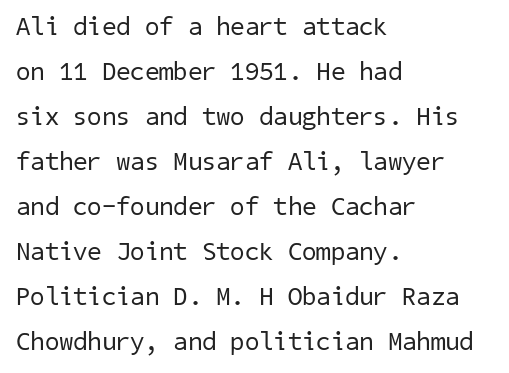
{"bold": "no", "underline": "no", "align": "left", "line_spacing_ratio": 1.73, "letter_spacing": "normal", "letter_spacing_em": 0.0, "glyph_px": 26}
